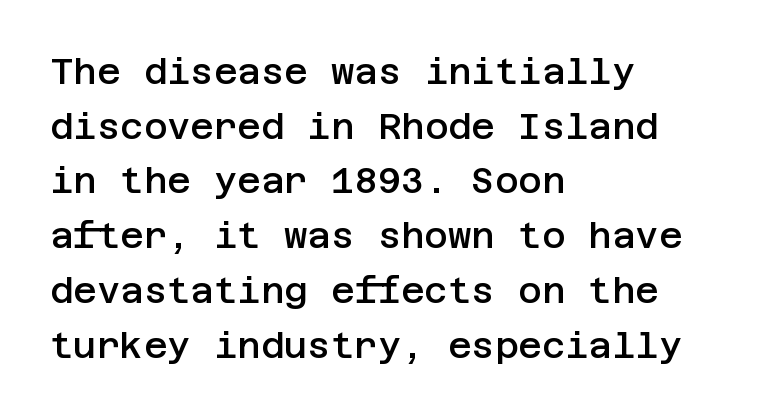
{"serif": "no", "italic": "no", "bold": "semi", "weight": "semibold", "width": "normal", "stroke_contrast": "low", "x_height": "large", "underline": "no", "align": "left", "line_spacing": "normal", "line_spacing_ratio": 1.52, "letter_spacing": "normal", "letter_spacing_em": 0.0, "glyph_px": 36}
